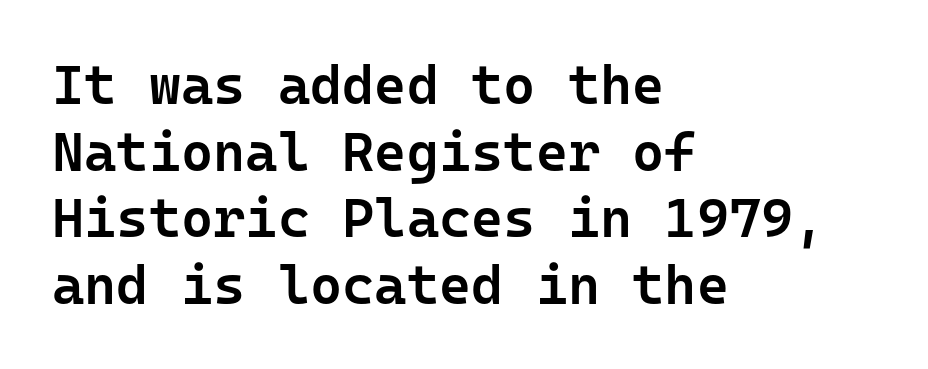
Q: Is the text bold? A: Semi-bold.
Q: Is the text italic (slanted)? A: No, it is upright.
Q: Is the typeface a serif or a sans-serif typeface? A: Sans-serif.
Q: Is the text underlined? A: No.
Q: How is the paragraph aligned? A: Left-aligned.
Q: Is the spacing between letters normal or unusually wide? A: Normal.
Q: Width (condensed, normal, or wide)? A: Normal.
Q: Stroke contrast? A: Low.
Q: x-height? A: Medium.
Q: Monospaced? A: Yes.
